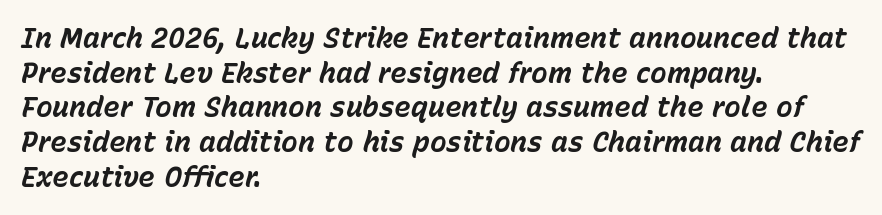
Q: Is the text bold? A: Yes.
Q: Is the text italic (slanted)? A: Yes, it leans right by about 15 degrees.
Q: Is the text underlined? A: No.
Q: How is the paragraph aligned? A: Left-aligned.
Q: Is the spacing between letters normal or unusually wide? A: Normal.
Q: Width (condensed, normal, or wide)? A: Normal.
Q: Stroke contrast? A: Low.
Q: x-height? A: Medium.
Q: Monospaced? A: No.
